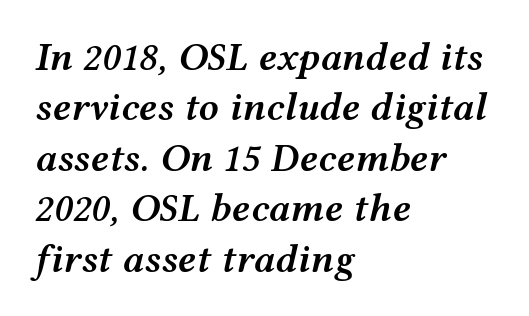
Q: Is the text bold? A: Semi-bold.
Q: Is the text italic (slanted)? A: Yes, it leans right by about 12 degrees.
Q: Is the text underlined? A: No.
Q: How is the paragraph aligned? A: Left-aligned.
Q: Is the spacing between letters normal or unusually wide? A: Normal.
Q: Is the spacing between lines tight, normal or loose? A: Normal.
Q: Width (condensed, normal, or wide)? A: Wide.
Q: Stroke contrast? A: Medium.
Q: x-height? A: Medium.
Q: Monospaced? A: No.
